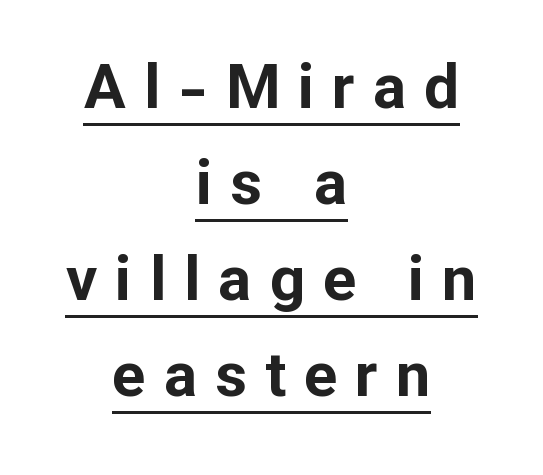
The image shows 62 px bold sans-serif type, upright; set centered, normal line spacing (1.55x), unusually wide letter spacing (+0.29 em), underlined; low stroke contrast and a medium x-height.
